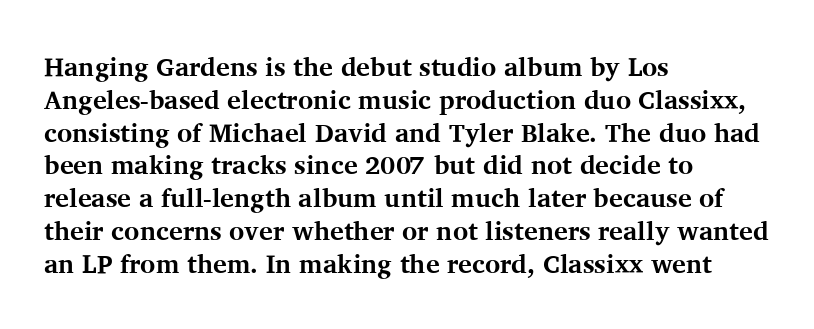
Q: Is the text bold? A: Yes.
Q: Is the text italic (slanted)? A: No, it is upright.
Q: Is the text underlined? A: No.
Q: How is the paragraph aligned? A: Left-aligned.
Q: Is the spacing between letters normal or unusually wide? A: Normal.
Q: Is the spacing between lines tight, normal or loose? A: Normal.
